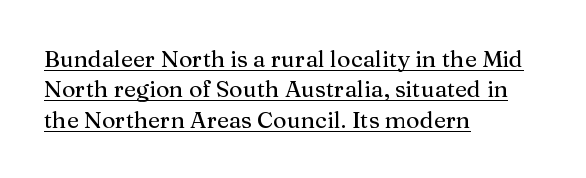
{"italic": "no", "underline": "yes", "align": "left", "line_spacing": "normal", "line_spacing_ratio": 1.32, "letter_spacing": "normal", "letter_spacing_em": 0.0, "glyph_px": 23}
